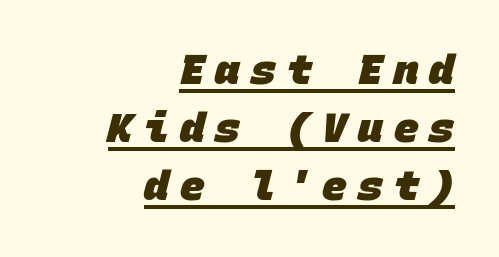
Q: Is the text bold? A: Yes.
Q: Is the typeface a serif or a sans-serif typeface? A: Sans-serif.
Q: Is the text underlined? A: Yes.
Q: How is the paragraph aligned? A: Right-aligned.
Q: Is the spacing between letters normal or unusually wide? A: Unusually wide.
Q: Is the spacing between lines tight, normal or loose? A: Normal.
Q: Width (condensed, normal, or wide)? A: Normal.
Q: Stroke contrast? A: Low.
Q: x-height? A: Large.
Q: Monospaced? A: Yes.
